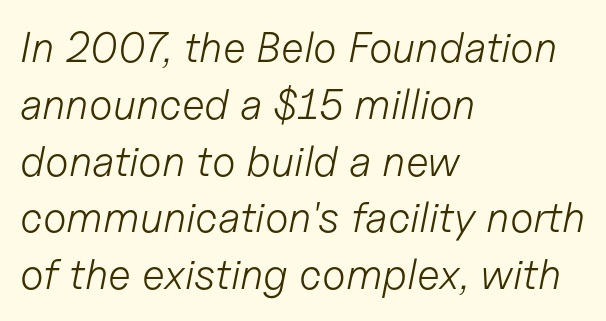
Nobody drew a line under any word here. Layout note: lines flush left. The letters are slanted; this is an italic face. Characters follow at the spacing the type designer built in.
